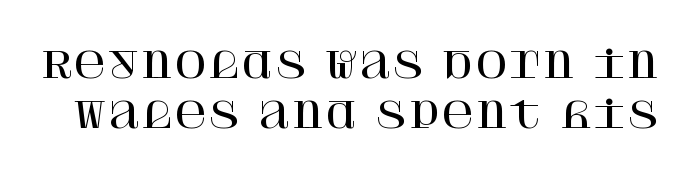
{"serif": "yes", "italic": "no", "width": "normal", "stroke_contrast": "high", "x_height": "large", "underline": "no", "line_spacing": "normal", "line_spacing_ratio": 1.38, "letter_spacing": "normal", "letter_spacing_em": 0.0, "glyph_px": 36}
